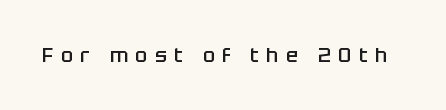
Q: Is the text bold? A: Semi-bold.
Q: Is the text italic (slanted)? A: No, it is upright.
Q: Is the text underlined? A: No.
Q: Is the spacing between letters normal or unusually wide? A: Unusually wide.
